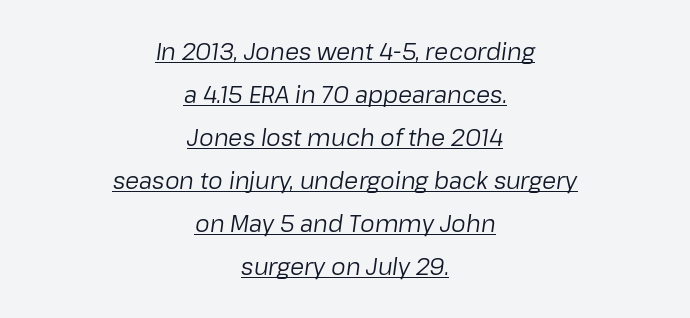
The image shows 23 px text type, italic (leaning right); set centered, line spacing 1.87x, normal letter spacing, underlined.
